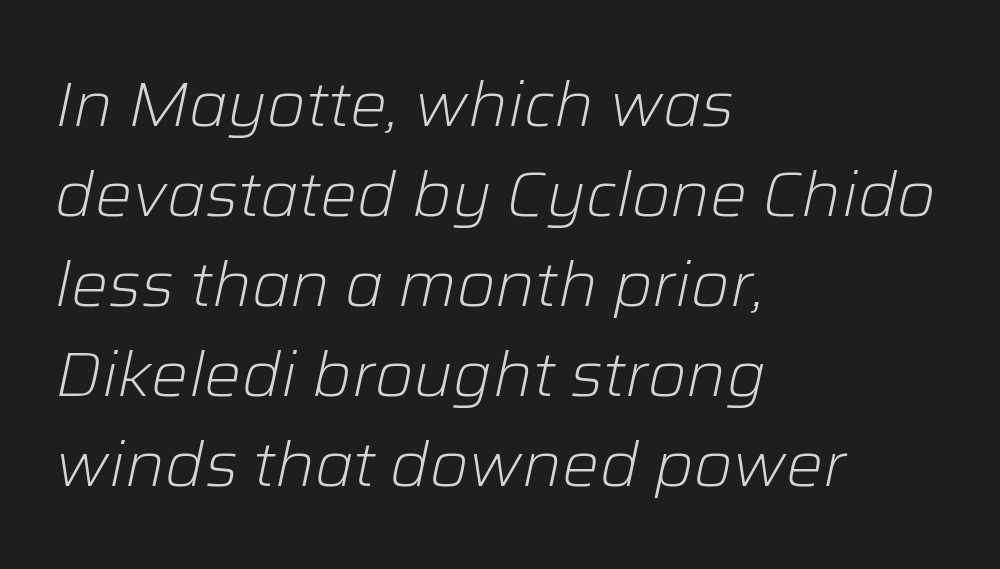
Q: Is the text bold? A: No.
Q: Is the text italic (slanted)? A: Yes, it leans right by about 12 degrees.
Q: Is the text underlined? A: No.
Q: How is the paragraph aligned? A: Left-aligned.
Q: Is the spacing between letters normal or unusually wide? A: Normal.
Q: Is the spacing between lines tight, normal or loose? A: Normal.
Q: Width (condensed, normal, or wide)? A: Normal.
Q: Stroke contrast? A: Low.
Q: x-height? A: Medium.
Q: Monospaced? A: No.
